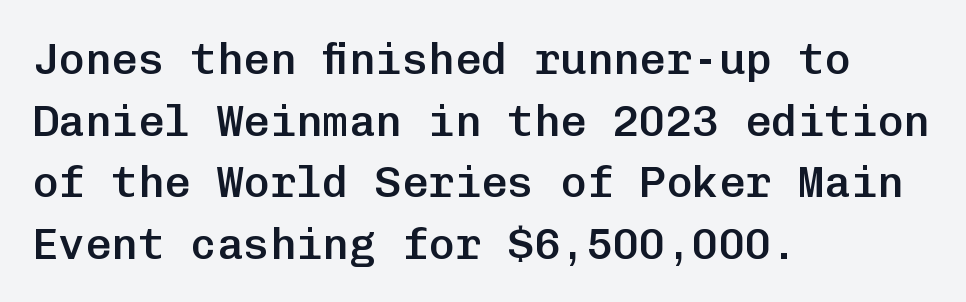
{"serif": "no", "italic": "no", "bold": "semi", "weight": "semibold", "width": "normal", "stroke_contrast": "low", "x_height": "medium", "monospaced": "yes", "underline": "no", "align": "left", "line_spacing": "normal", "line_spacing_ratio": 1.4, "letter_spacing": "normal", "letter_spacing_em": 0.0, "glyph_px": 44}
